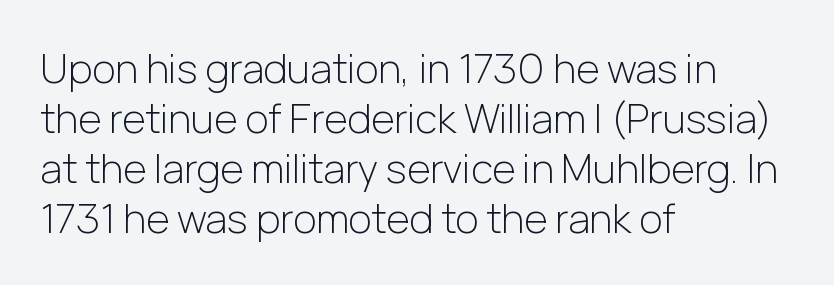
No letter is thick-stroked: the sample isn't bold. A clean baseline with only descenders dipping below it. A normal amount of white space separates one row of letters from the next. Leftover space on each line is placed entirely after the last word. There is no visible air inserted between adjacent glyphs. Ordinary non-slanted type is in use.
